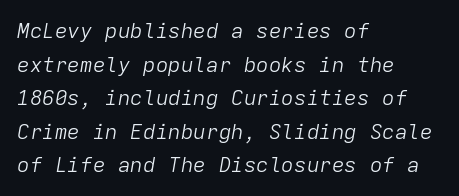
How are the letters spaced? Ordinarily, with no added tracking. Notice how the stems are inclined rather than vertical — that's the hallmark of italics. Stroke thickness stays within the range of a standard reading face or lighter. The paragraph shown leans on its left margin. Compared with typical paragraphs, the rows here are spaced about the same. Beneath every word, the page is bare.
